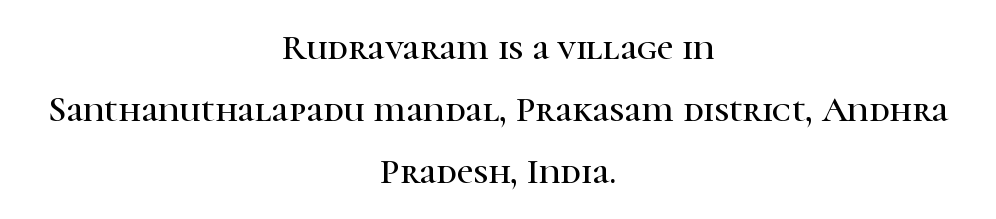
The image shows 36 px serif type, upright; set centered, line spacing 1.72x, normal letter spacing, not underlined; high stroke contrast and a medium x-height.
